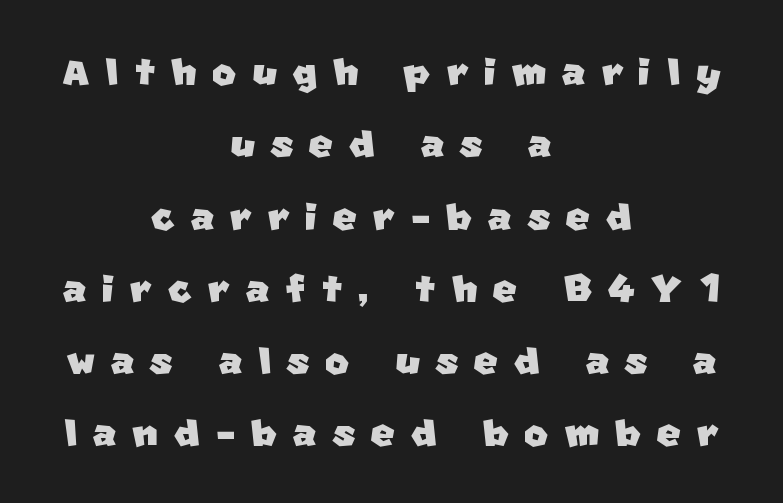
The image shows 52 px sans-serif type; set centered, normal line spacing (1.39x), unusually wide letter spacing (+0.3 em), not underlined; low stroke contrast and a large x-height.
